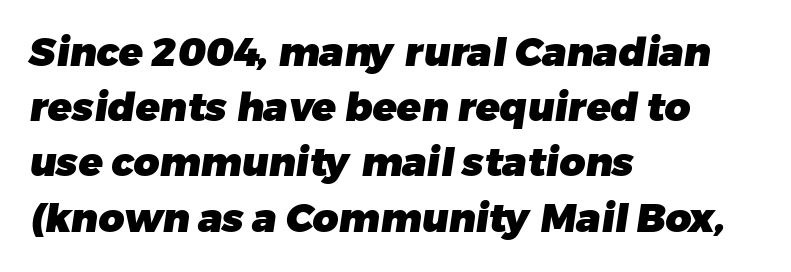
The image shows 40 px heavy sans-serif type; set left-aligned, normal line spacing (1.38x), normal letter spacing, not underlined; low stroke contrast and a medium x-height.
